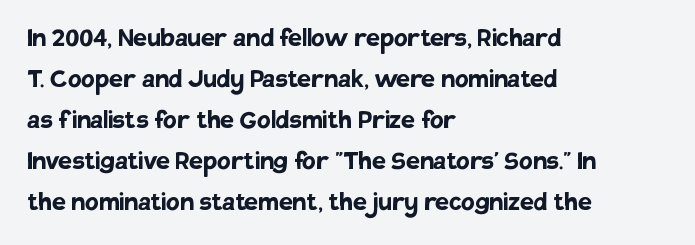
{"serif": "no", "italic": "no", "bold": "yes", "weight": "semibold", "width": "normal", "stroke_contrast": "low", "x_height": "large", "monospaced": "no", "underline": "no", "align": "left", "line_spacing": "normal", "line_spacing_ratio": 1.32, "letter_spacing": "normal", "letter_spacing_em": 0.0, "glyph_px": 31}
